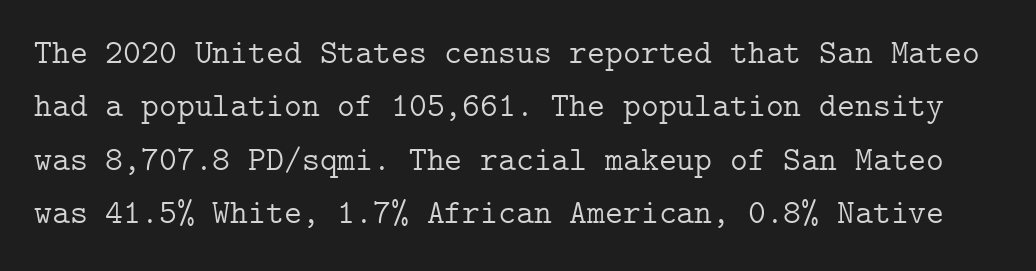
The lettering stays uniformly vertical, giving the passage a roman look. This sample keeps an unexceptional amount of space between lines. Check where the strokes stop: tiny serifs finish them off. The weight tops out at a normal text grade. Characters follow at the spacing the type designer built in. The space beneath each line is pristine and unruled.
